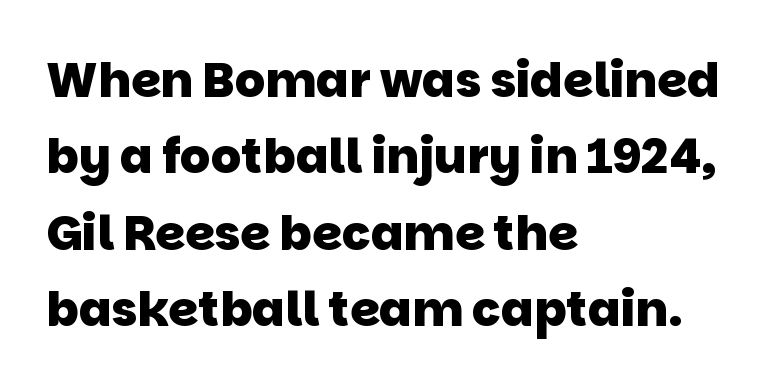
Every row of glyphs begins at an identical x-position on the left. Strong, thick strokes mark this as bold type. The type is set solid horizontally, with unmodified tracking. The leading is moderate, giving the passage an even texture. What kind of face is this? One without serifs — a sans. You could not count columns in this text — the font is proportionally spaced.
